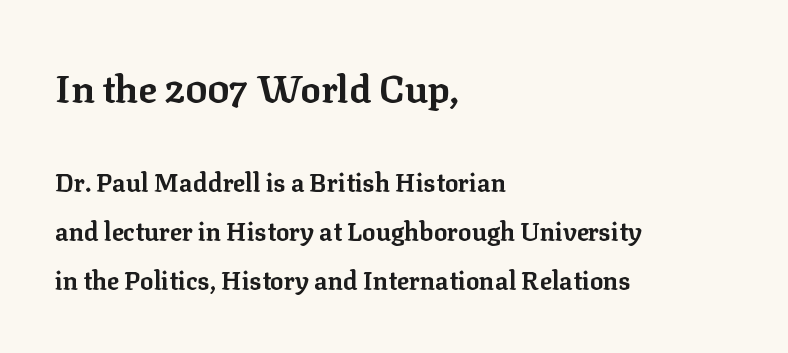
Q: Is the text bold? A: Yes.
Q: Is the text italic (slanted)? A: No, it is upright.
Q: Is the typeface a serif or a sans-serif typeface? A: Serif.
Q: Is the text underlined? A: No.
Q: How is the paragraph aligned? A: Left-aligned.
Q: Is the spacing between letters normal or unusually wide? A: Normal.
Q: Is the spacing between lines tight, normal or loose? A: Loose.
Q: Which block of text is set in a larger size, the first (top) or the second (bottom)? A: The first (top) one.
Q: Width (condensed, normal, or wide)? A: Normal.
Q: Stroke contrast? A: Low.
Q: x-height? A: Medium.
Q: Monospaced? A: No.
